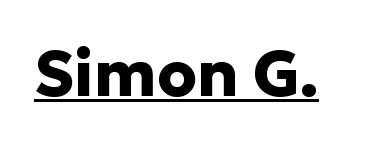
The image shows 63 px heavy sans-serif type, upright; set normal letter spacing, underlined; low stroke contrast and a medium x-height.
